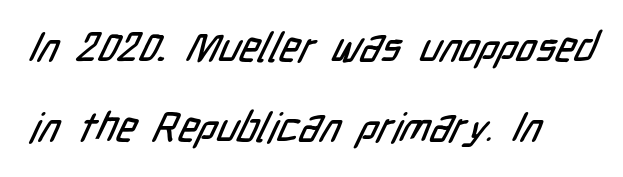
{"serif": "no", "width": "condensed", "stroke_contrast": "low", "x_height": "medium", "monospaced": "no", "underline": "no", "align": "left", "line_spacing": "loose", "line_spacing_ratio": 1.96, "letter_spacing": "normal", "letter_spacing_em": 0.0, "glyph_px": 41}
